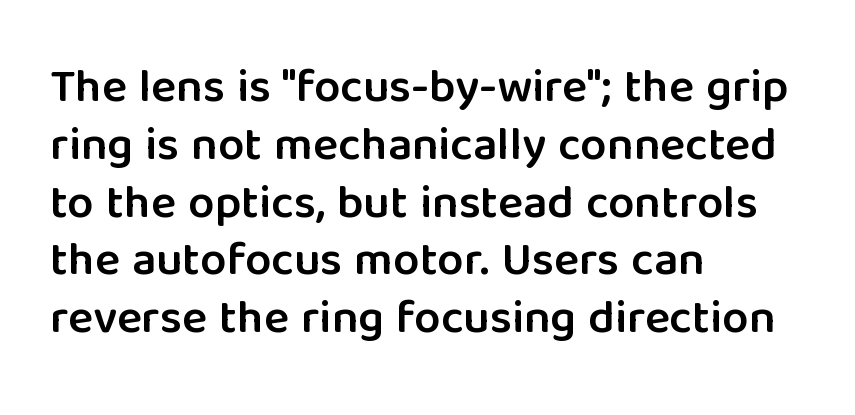
Notice how the passage keeps a crisp vertical edge on the left only. A typesetter would mark this as roman, not italic. Think of a printed novel: that variable character pitch is what you see here. The type is set solid horizontally, with unmodified tracking.
